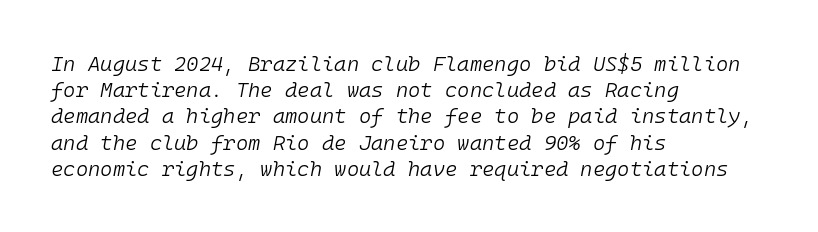
Q: Is the text bold? A: No.
Q: Is the text italic (slanted)? A: Yes, it leans right by about 10 degrees.
Q: Is the text underlined? A: No.
Q: How is the paragraph aligned? A: Left-aligned.
Q: Is the spacing between letters normal or unusually wide? A: Normal.
Q: Is the spacing between lines tight, normal or loose? A: Normal.
